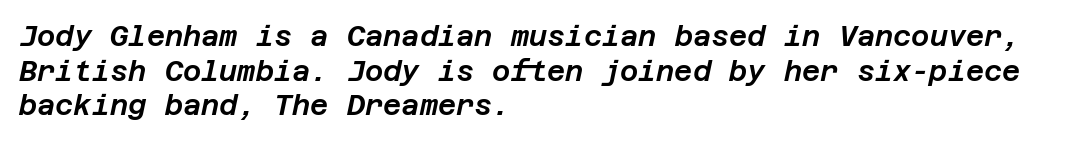
{"italic": "yes", "lean": "right", "slant_degrees": 12, "width": "normal", "stroke_contrast": "low", "x_height": "large", "underline": "no", "align": "left", "line_spacing_ratio": 1.24, "letter_spacing": "normal", "letter_spacing_em": 0.0, "glyph_px": 28}
